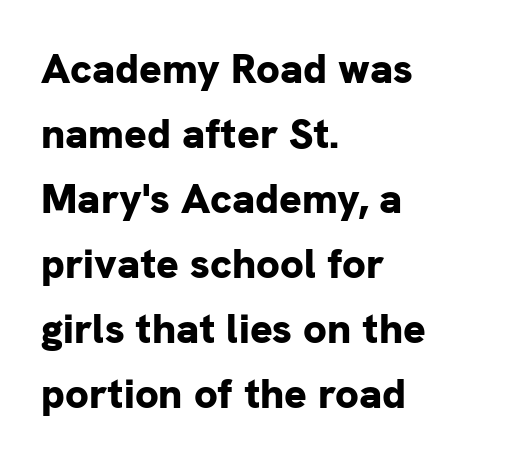
{"serif": "no", "italic": "no", "bold": "yes", "weight": "bold", "width": "normal", "stroke_contrast": "low", "x_height": "medium", "monospaced": "no", "underline": "no", "align": "left", "line_spacing": "normal", "line_spacing_ratio": 1.55, "letter_spacing": "normal", "letter_spacing_em": 0.0, "glyph_px": 42}
